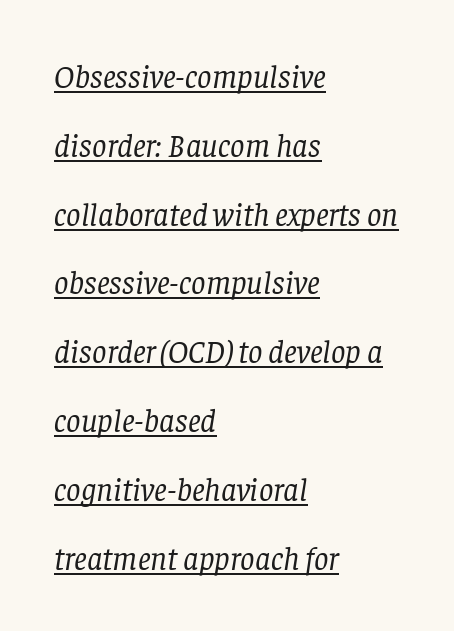
The image shows 32 px regular-weight serif type, italic (leaning right); set left-aligned, loose line spacing (2.15x), normal letter spacing, underlined; low stroke contrast and a large x-height.
